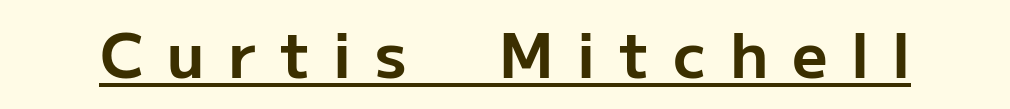
The image shows 62 px bold sans-serif type, upright; set unusually wide letter spacing (+0.38 em), underlined; low stroke contrast and a medium x-height.
